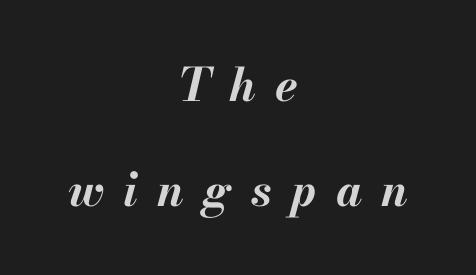
The glyphs have the mass of a bold cut. A clean baseline with only descenders dipping below it. The vertical gap from one line to the next is large. Reading down the block, each line starts at a different indent, mirrored at its end.
